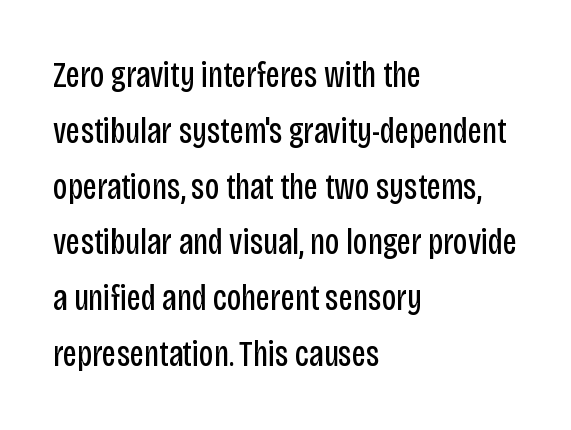
Q: Is the text bold? A: No.
Q: Is the text italic (slanted)? A: No, it is upright.
Q: Is the typeface a serif or a sans-serif typeface? A: Sans-serif.
Q: Is the text underlined? A: No.
Q: How is the paragraph aligned? A: Left-aligned.
Q: Is the spacing between letters normal or unusually wide? A: Normal.
Q: Is the spacing between lines tight, normal or loose? A: Normal.
Q: Width (condensed, normal, or wide)? A: Condensed.
Q: Stroke contrast? A: Low.
Q: x-height? A: Large.
Q: Monospaced? A: No.
